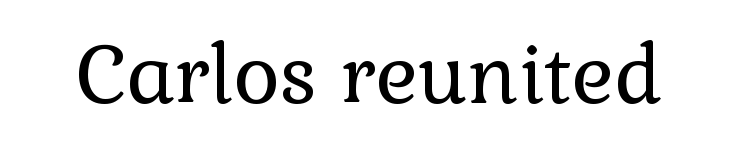
{"serif": "yes", "italic": "no", "bold": "no", "weight": "regular", "width": "normal", "stroke_contrast": "low", "x_height": "medium", "monospaced": "no", "underline": "no", "letter_spacing": "normal", "letter_spacing_em": 0.0, "glyph_px": 80}
